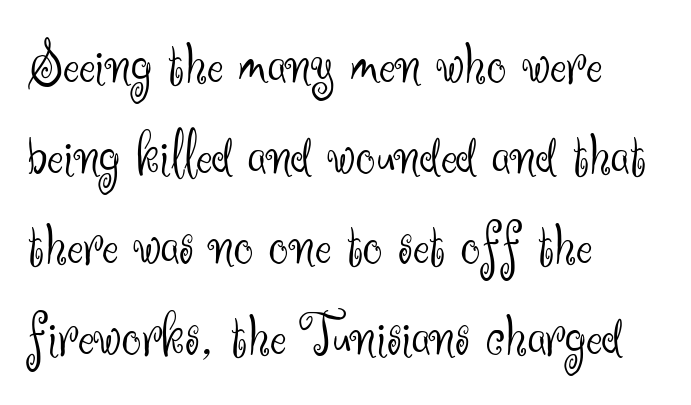
Baseline-to-baseline distance is the conventional proportion of letter height. The strip under each line holds only bare page. Stems here are at most as thick as an everyday book face. Letterform terminals end flat and unadorned throughout the passage. Think of a printed novel: that variable character pitch is what you see here. Nobody touched the tracking dial on this one.
